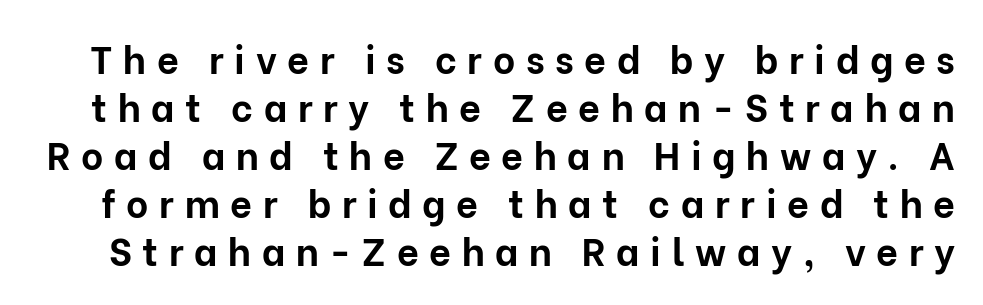
{"serif": "no", "italic": "no", "bold": "yes", "weight": "bold", "width": "normal", "stroke_contrast": "low", "x_height": "medium", "monospaced": "no", "underline": "no", "line_spacing": "normal", "line_spacing_ratio": 1.26, "letter_spacing": "wide", "letter_spacing_em": 0.28, "glyph_px": 38}
